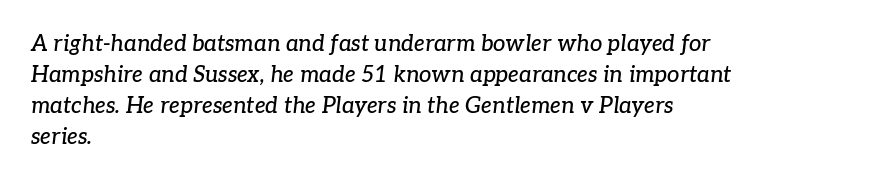
{"italic": "yes", "lean": "right", "slant_degrees": 7, "underline": "no", "align": "left", "line_spacing": "normal", "line_spacing_ratio": 1.41, "letter_spacing": "normal", "letter_spacing_em": 0.0, "glyph_px": 22}
